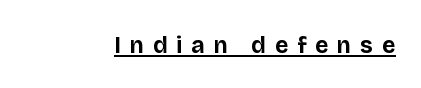
The passage shown has open, widely tracked lettering throughout. Italic? Not at all — the glyphs are vertical. These words are printed bold, with thick strokes throughout. Decoration check: the copy is underlined.
